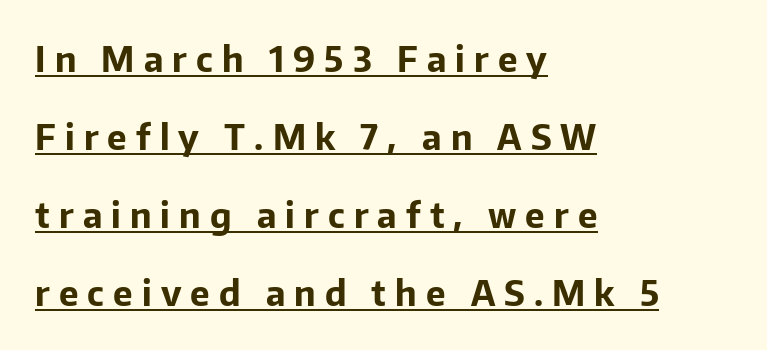
{"serif": "no", "italic": "no", "bold": "yes", "weight": "bold", "width": "normal", "stroke_contrast": "low", "x_height": "medium", "monospaced": "no", "underline": "yes", "align": "left", "line_spacing": "loose", "line_spacing_ratio": 2.23, "letter_spacing": "wide", "letter_spacing_em": 0.26, "glyph_px": 35}
